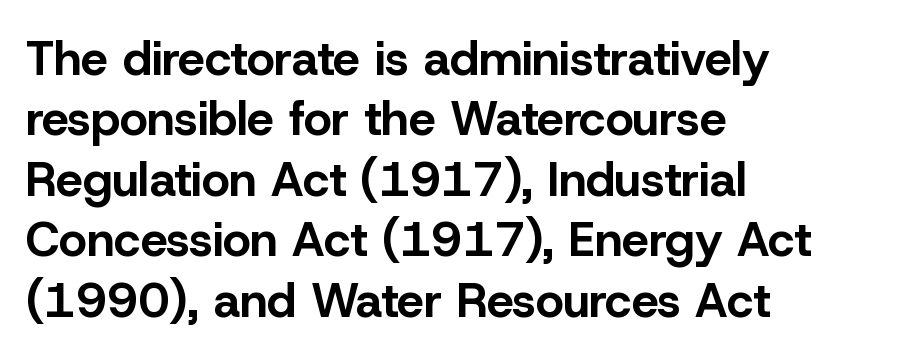
The image shows 48 px bold sans-serif type, upright; set left-aligned, normal line spacing (1.26x), normal letter spacing, not underlined; low stroke contrast and a medium x-height.
